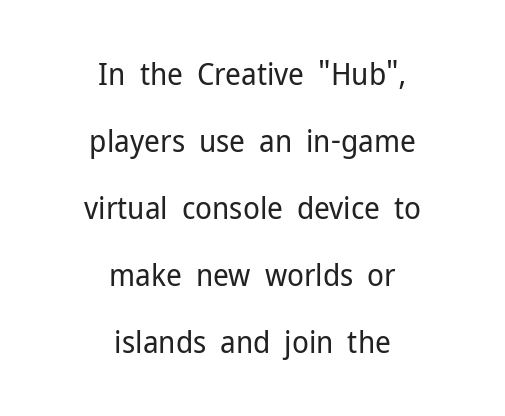
{"serif": "no", "italic": "no", "bold": "no", "weight": "regular", "width": "normal", "stroke_contrast": "low", "x_height": "medium", "monospaced": "no", "underline": "no", "align": "center", "line_spacing": "loose", "line_spacing_ratio": 2.16, "letter_spacing": "normal", "letter_spacing_em": 0.0, "glyph_px": 31}
